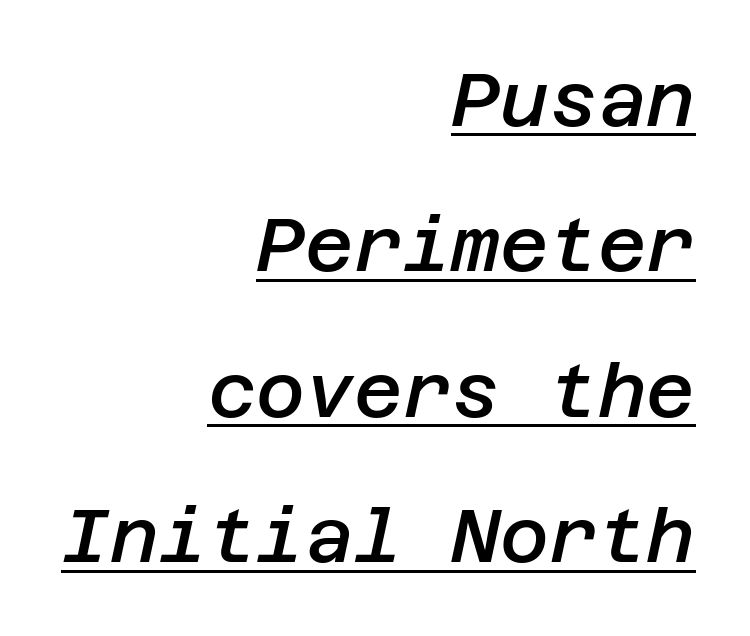
Q: Is the text bold? A: Semi-bold.
Q: Is the text italic (slanted)? A: Yes, it leans right by about 12 degrees.
Q: Is the text underlined? A: Yes.
Q: How is the paragraph aligned? A: Right-aligned.
Q: Is the spacing between letters normal or unusually wide? A: Normal.
Q: Is the spacing between lines tight, normal or loose? A: Loose.
Q: Width (condensed, normal, or wide)? A: Normal.
Q: Stroke contrast? A: Low.
Q: x-height? A: Large.
